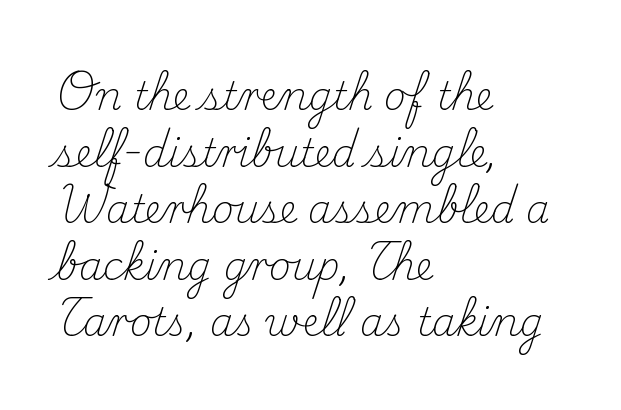
{"serif": "yes", "bold": "no", "weight": "light", "width": "normal", "stroke_contrast": "medium", "x_height": "small", "monospaced": "no", "underline": "no", "align": "left", "line_spacing": "normal", "line_spacing_ratio": 1.49, "letter_spacing": "normal", "letter_spacing_em": 0.0, "glyph_px": 38}
